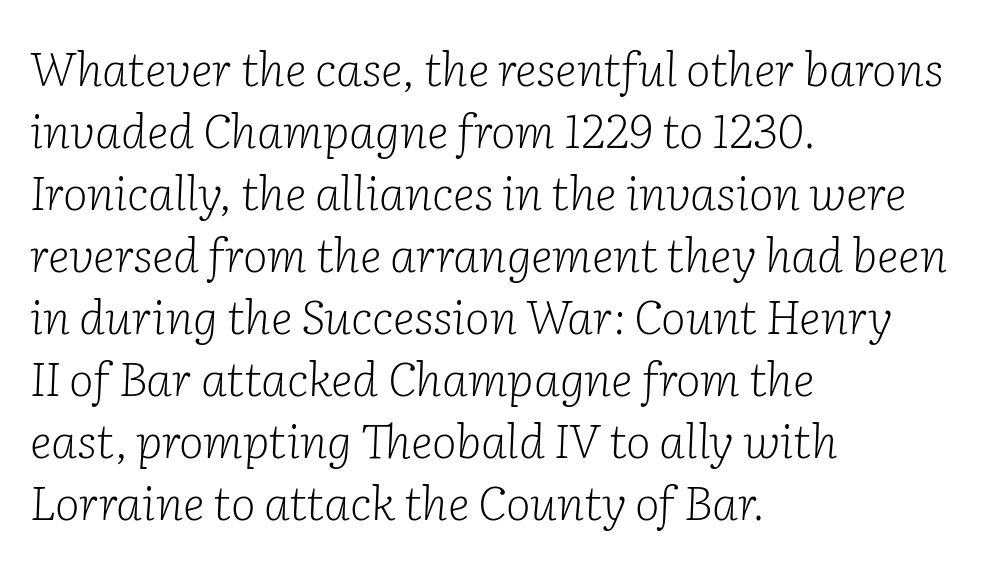
Q: Is the text bold? A: No.
Q: Is the text italic (slanted)? A: Yes, it leans right by about 2 degrees.
Q: Is the typeface a serif or a sans-serif typeface? A: Serif.
Q: Is the text underlined? A: No.
Q: How is the paragraph aligned? A: Left-aligned.
Q: Is the spacing between letters normal or unusually wide? A: Normal.
Q: Is the spacing between lines tight, normal or loose? A: Normal.
Q: Width (condensed, normal, or wide)? A: Normal.
Q: Stroke contrast? A: Low.
Q: x-height? A: Medium.
Q: Monospaced? A: No.
